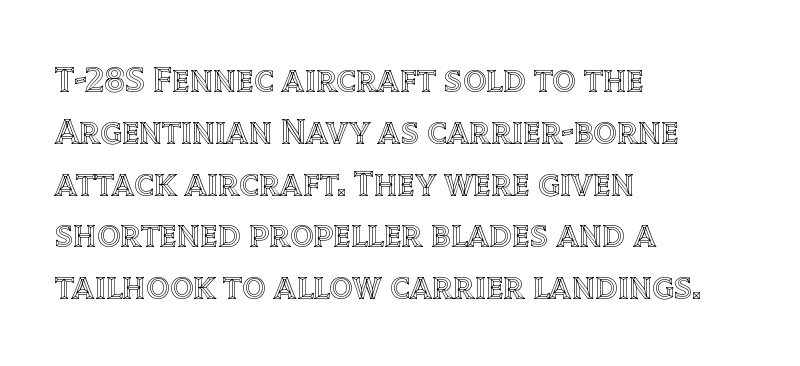
{"italic": "no", "width": "normal", "x_height": "large", "monospaced": "no", "underline": "no", "align": "left", "line_spacing": "normal", "line_spacing_ratio": 1.4, "letter_spacing": "normal", "letter_spacing_em": 0.0, "glyph_px": 37}
